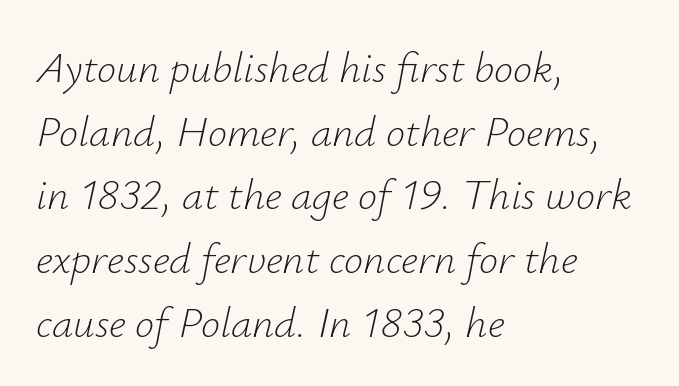
The image shows 43 px light type, italic (leaning right); set left-aligned, normal line spacing (1.48x), normal letter spacing, not underlined; low stroke contrast and a small x-height.
